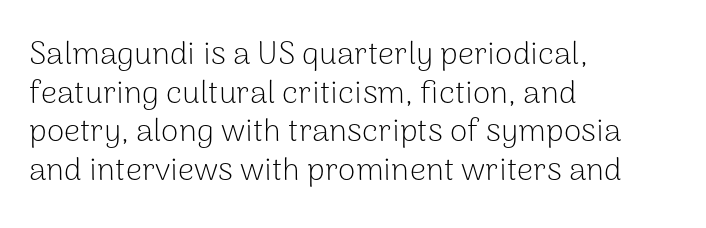
Q: Is the text bold? A: No.
Q: Is the text italic (slanted)? A: No, it is upright.
Q: Is the typeface a serif or a sans-serif typeface? A: Sans-serif.
Q: Is the text underlined? A: No.
Q: How is the paragraph aligned? A: Left-aligned.
Q: Is the spacing between letters normal or unusually wide? A: Normal.
Q: Width (condensed, normal, or wide)? A: Normal.
Q: Stroke contrast? A: Low.
Q: x-height? A: Medium.
Q: Monospaced? A: No.
